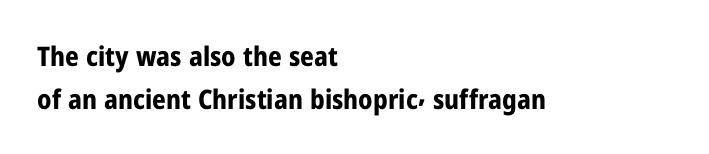
Q: Is the text bold? A: Yes.
Q: Is the text italic (slanted)? A: No, it is upright.
Q: Is the text underlined? A: No.
Q: How is the paragraph aligned? A: Left-aligned.
Q: Is the spacing between letters normal or unusually wide? A: Normal.
Q: Is the spacing between lines tight, normal or loose? A: Normal.
